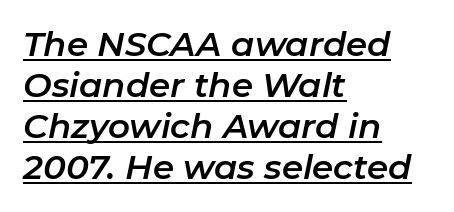
{"italic": "yes", "lean": "right", "slant_degrees": 11, "width": "normal", "stroke_contrast": "low", "x_height": "medium", "monospaced": "no", "underline": "yes", "align": "left", "line_spacing_ratio": 1.21, "letter_spacing": "normal", "letter_spacing_em": 0.0, "glyph_px": 34}
